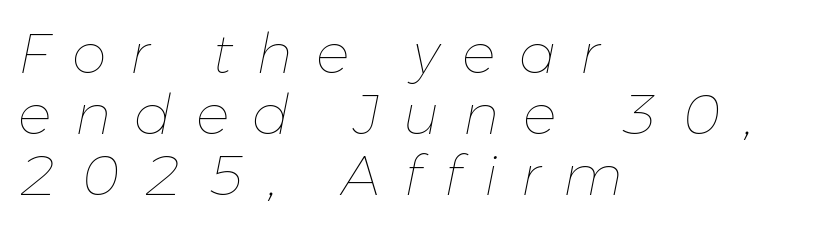
The image shows 56 px thin type, italic (leaning right); set left-aligned, tight line spacing (1.09x), unusually wide letter spacing (+0.42 em), not underlined; low stroke contrast and a medium x-height.
